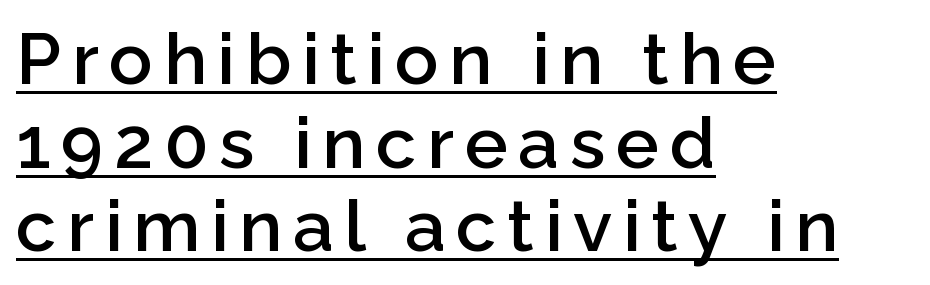
{"serif": "no", "italic": "no", "bold": "semi", "weight": "semibold", "width": "normal", "stroke_contrast": "low", "x_height": "medium", "monospaced": "no", "underline": "yes", "align": "left", "line_spacing_ratio": 1.16, "glyph_px": 72}
